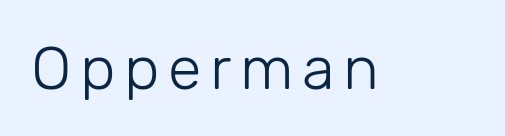
The image shows 61 px light sans-serif type, upright; set not underlined; low stroke contrast and a medium x-height.
